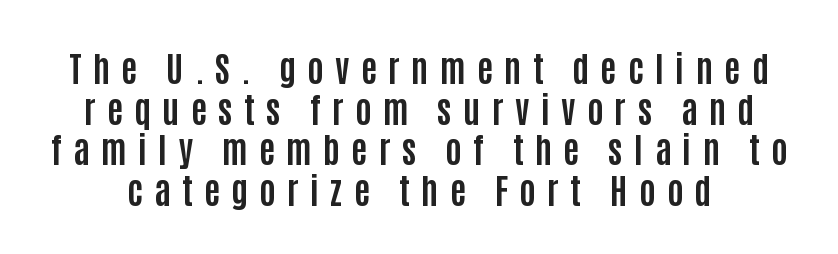
Q: Is the text bold? A: Yes.
Q: Is the text italic (slanted)? A: No, it is upright.
Q: Is the typeface a serif or a sans-serif typeface? A: Sans-serif.
Q: Is the text underlined? A: No.
Q: Is the spacing between letters normal or unusually wide? A: Unusually wide.
Q: Width (condensed, normal, or wide)? A: Condensed.
Q: Stroke contrast? A: Low.
Q: x-height? A: Large.
Q: Monospaced? A: No.
